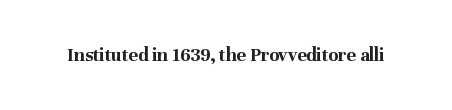
The rendering keeps characters at their native spacing. Underlining? Definitely not there. Nope, not italic — everything's standing straight. Set as a true bold cut, around the 700 mark.
